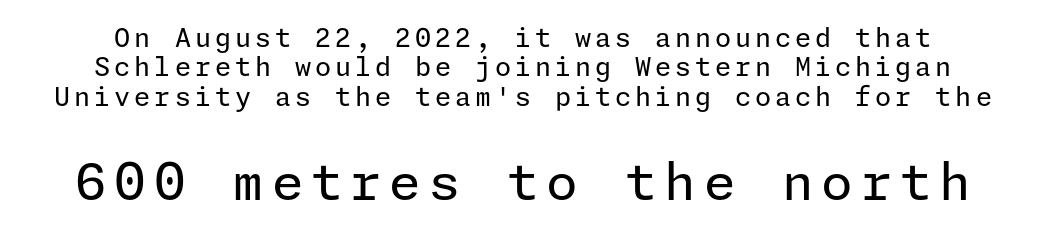
The image shows 51 px regular-weight sans-serif type, upright; set tight line spacing (1.13x), not underlined; the second (bottom) block is 1.96x larger; low stroke contrast and a medium x-height.
